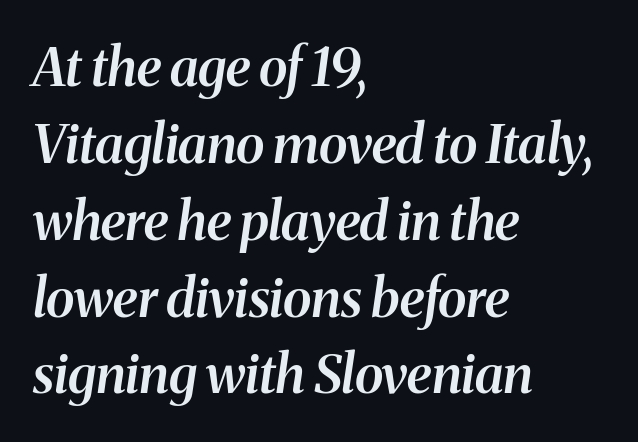
The image shows 53 px semibold serif type, italic (leaning right); set left-aligned, normal line spacing (1.45x), normal letter spacing, not underlined; medium stroke contrast and a medium x-height.
